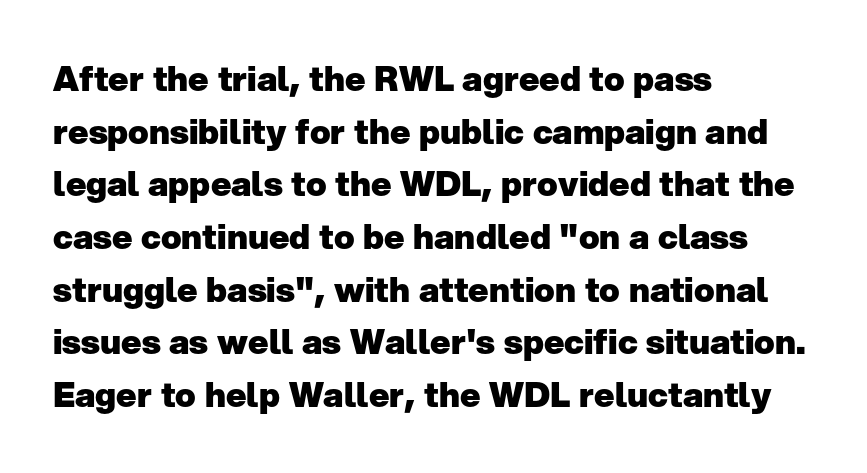
The image shows 34 px heavy sans-serif type, upright; set left-aligned, normal line spacing (1.55x), normal letter spacing, not underlined; low stroke contrast and a medium x-height.
